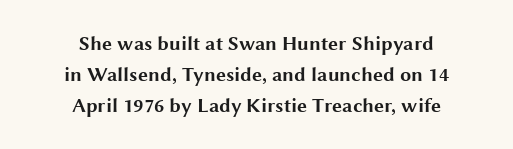
Q: Is the text bold? A: Yes.
Q: Is the text italic (slanted)? A: No, it is upright.
Q: Is the text underlined? A: No.
Q: How is the paragraph aligned? A: Centered.
Q: Is the spacing between letters normal or unusually wide? A: Normal.
Q: Is the spacing between lines tight, normal or loose? A: Normal.
